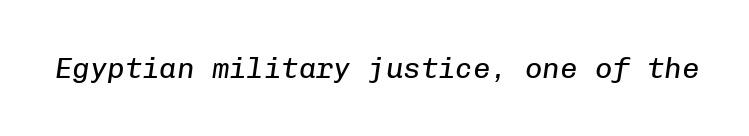
{"italic": "yes", "lean": "right", "slant_degrees": 8, "bold": "no", "weight": "regular", "width": "normal", "stroke_contrast": "low", "x_height": "medium", "monospaced": "yes", "underline": "no", "letter_spacing": "normal", "letter_spacing_em": 0.0, "glyph_px": 29}
